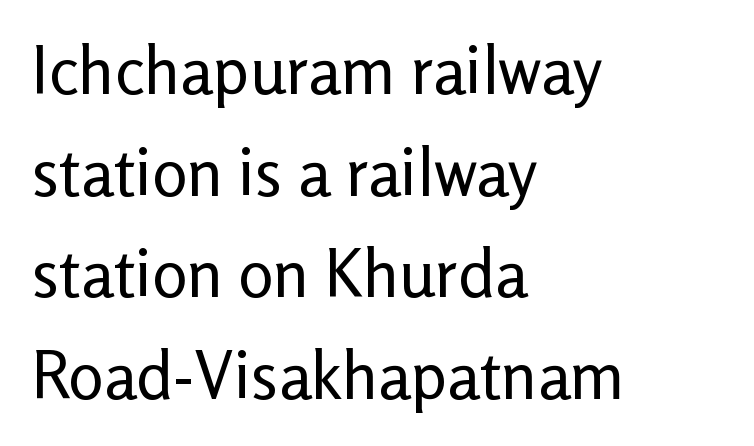
The image shows 66 px regular-weight sans-serif type, upright; set left-aligned, normal line spacing (1.54x), normal letter spacing, not underlined; low stroke contrast and a medium x-height.
